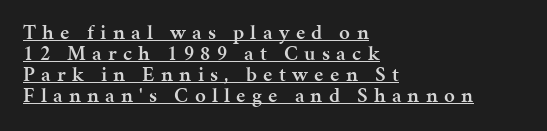
Q: Is the text bold? A: Semi-bold.
Q: Is the text italic (slanted)? A: No, it is upright.
Q: Is the text underlined? A: Yes.
Q: How is the paragraph aligned? A: Left-aligned.
Q: Is the spacing between letters normal or unusually wide? A: Unusually wide.
Q: Is the spacing between lines tight, normal or loose? A: Tight.
